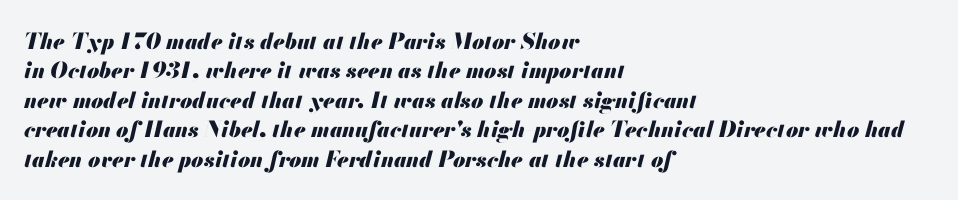
The image shows 22 px bold type, italic (leaning right); set left-aligned, normal line spacing (1.34x), normal letter spacing, not underlined.
